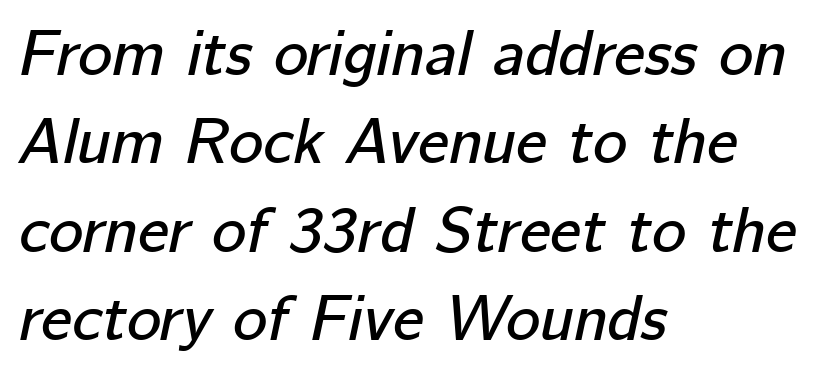
{"italic": "yes", "lean": "right", "slant_degrees": 12, "width": "normal", "stroke_contrast": "low", "x_height": "medium", "monospaced": "no", "underline": "no", "align": "left", "line_spacing": "normal", "line_spacing_ratio": 1.36, "letter_spacing": "normal", "letter_spacing_em": 0.0, "glyph_px": 65}
